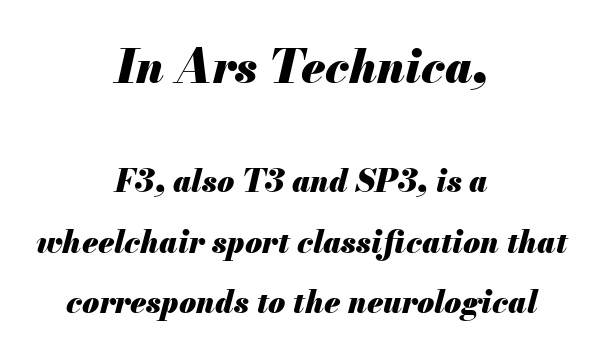
The image shows 46 px heavy type, italic (leaning right); set centered, loose line spacing (1.95x), normal letter spacing, not underlined; the first (top) block is 1.48x larger; medium stroke contrast and a small x-height.
